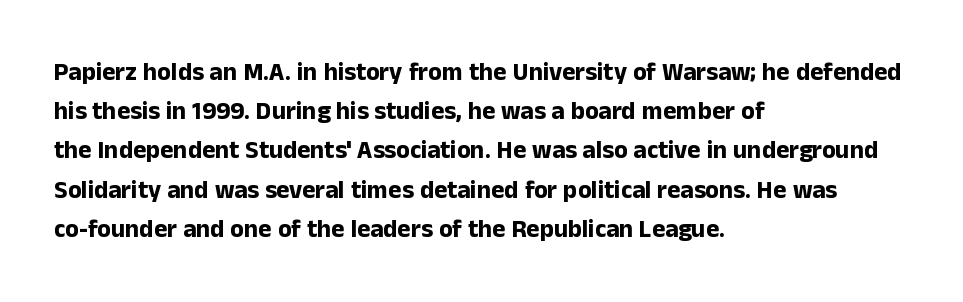
Q: Is the text bold? A: Yes.
Q: Is the text italic (slanted)? A: No, it is upright.
Q: Is the text underlined? A: No.
Q: How is the paragraph aligned? A: Left-aligned.
Q: Is the spacing between letters normal or unusually wide? A: Normal.
Q: Is the spacing between lines tight, normal or loose? A: Normal.
